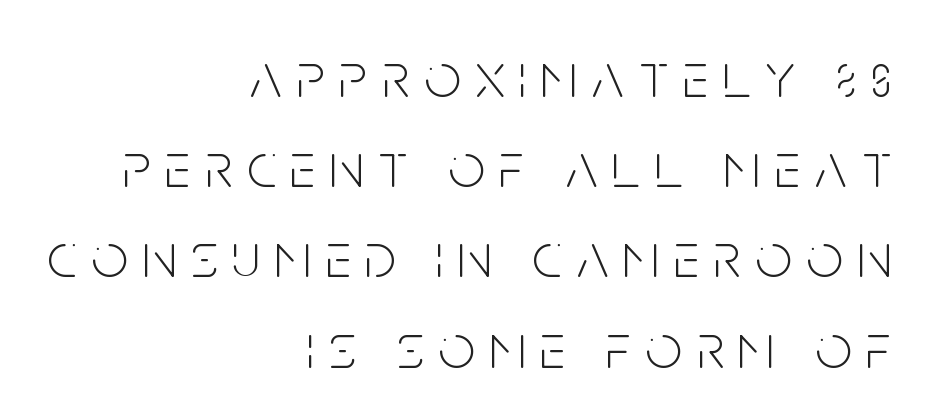
{"serif": "no", "italic": "no", "bold": "no", "weight": "light", "width": "condensed", "stroke_contrast": "low", "x_height": "large", "monospaced": "no", "underline": "no", "align": "right", "line_spacing": "normal", "line_spacing_ratio": 1.41, "letter_spacing": "wide", "letter_spacing_em": 0.23, "glyph_px": 64}
